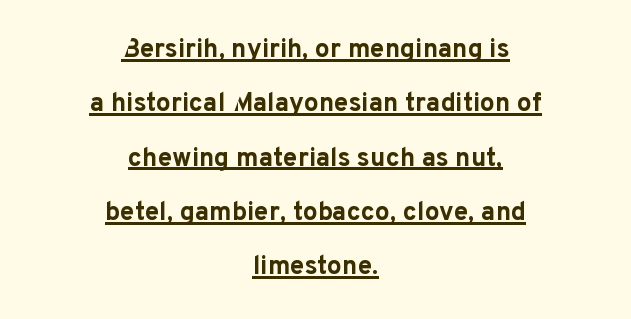
Q: Is the text bold? A: Yes.
Q: Is the text italic (slanted)? A: No, it is upright.
Q: Is the text underlined? A: Yes.
Q: How is the paragraph aligned? A: Centered.
Q: Is the spacing between letters normal or unusually wide? A: Normal.
Q: Is the spacing between lines tight, normal or loose? A: Loose.
